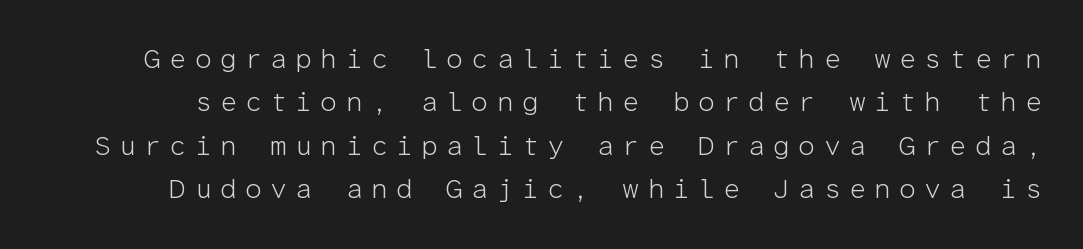
The image shows 27 px text type, upright; set normal line spacing (1.61x), unusually wide letter spacing (+0.3 em), not underlined.
